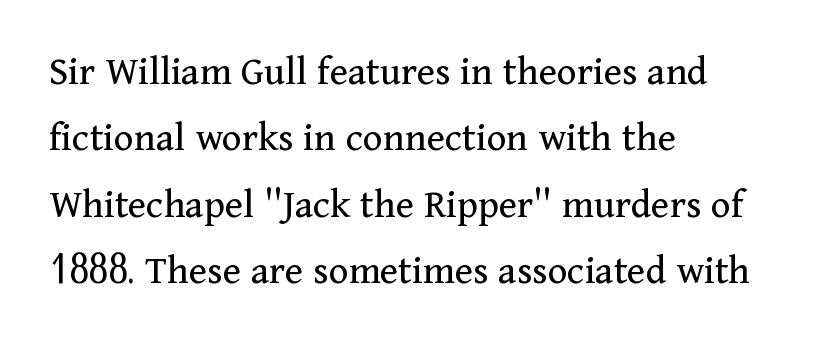
Q: Is the text bold? A: No.
Q: Is the text italic (slanted)? A: No, it is upright.
Q: Is the typeface a serif or a sans-serif typeface? A: Serif.
Q: Is the text underlined? A: No.
Q: How is the paragraph aligned? A: Left-aligned.
Q: Is the spacing between letters normal or unusually wide? A: Normal.
Q: Is the spacing between lines tight, normal or loose? A: Normal.
Q: Width (condensed, normal, or wide)? A: Normal.
Q: Stroke contrast? A: Medium.
Q: x-height? A: Medium.
Q: Monospaced? A: No.
